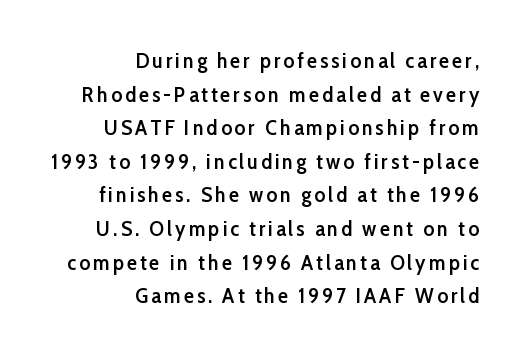
Q: Is the text bold? A: Semi-bold.
Q: Is the text italic (slanted)? A: No, it is upright.
Q: Is the text underlined? A: No.
Q: How is the paragraph aligned? A: Right-aligned.
Q: Is the spacing between lines tight, normal or loose? A: Normal.
